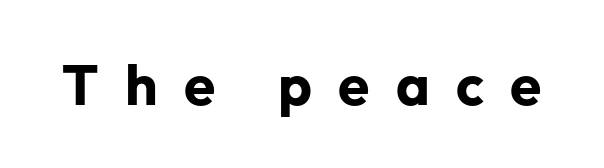
The image shows 57 px bold sans-serif type, upright; set unusually wide letter spacing (+0.46 em), not underlined; low stroke contrast and a medium x-height.
